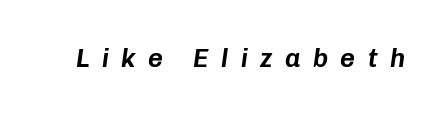
{"italic": "yes", "lean": "right", "slant_degrees": 8, "underline": "no", "letter_spacing": "wide", "letter_spacing_em": 0.47, "glyph_px": 26}
